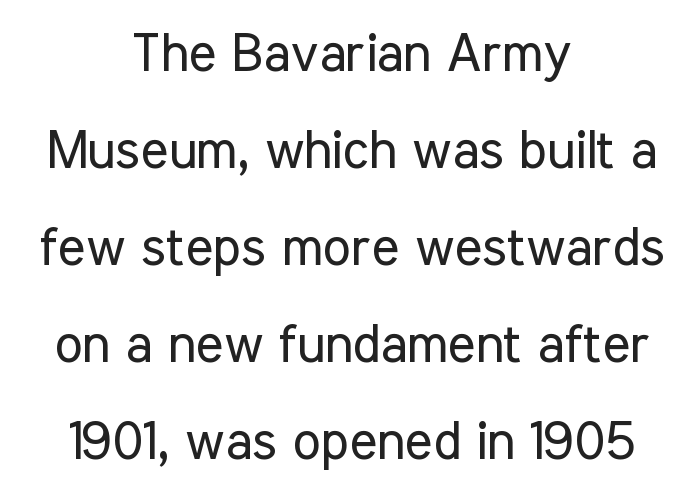
{"serif": "no", "italic": "no", "bold": "no", "weight": "regular", "width": "condensed", "stroke_contrast": "low", "x_height": "medium", "monospaced": "no", "underline": "no", "align": "center", "line_spacing_ratio": 1.83, "letter_spacing": "normal", "letter_spacing_em": 0.0, "glyph_px": 53}
